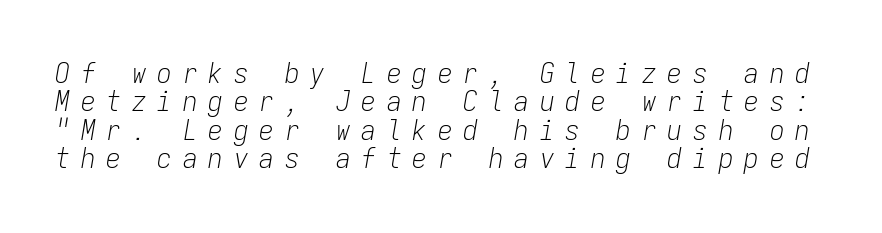
{"italic": "yes", "lean": "right", "slant_degrees": 9, "bold": "no", "weight": "light", "width": "condensed", "stroke_contrast": "low", "x_height": "medium", "monospaced": "yes", "underline": "no", "line_spacing": "tight", "line_spacing_ratio": 0.98, "letter_spacing": "wide", "letter_spacing_em": 0.38, "glyph_px": 29}
